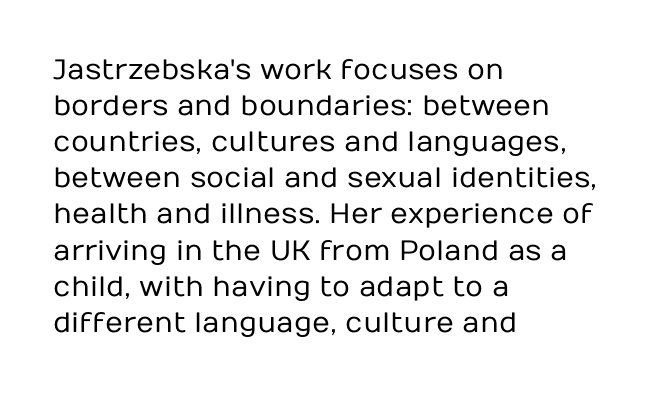
Proportional: the letters do not fall into vertical columns. Observe the ordinary spacing: letters are neighbours, not strangers. These lines sit exactly where default settings would place them. Line starts are locked; line ends wander. You can tell from the bare stems that sans-serif type was used.
